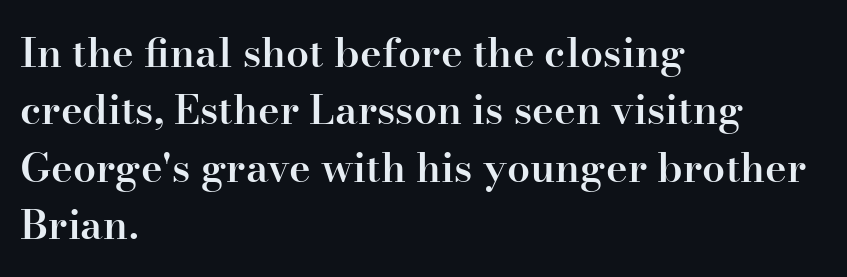
{"serif": "yes", "italic": "no", "bold": "semi", "weight": "semibold", "width": "normal", "stroke_contrast": "high", "x_height": "small", "monospaced": "no", "underline": "no", "align": "left", "line_spacing": "normal", "line_spacing_ratio": 1.4, "letter_spacing": "normal", "letter_spacing_em": 0.0, "glyph_px": 41}
